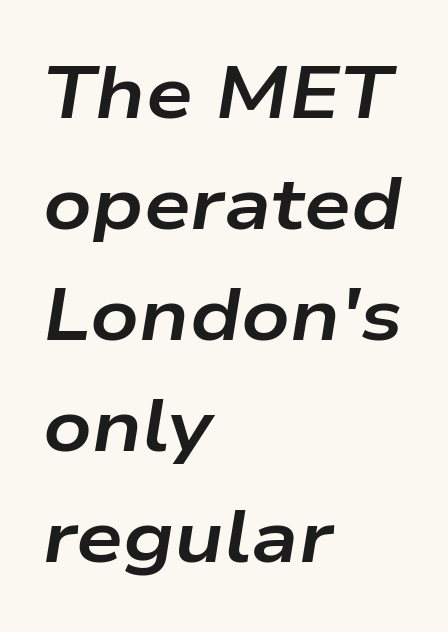
Q: Is the text bold? A: Yes.
Q: Is the text italic (slanted)? A: Yes, it leans right by about 9 degrees.
Q: Is the text underlined? A: No.
Q: How is the paragraph aligned? A: Left-aligned.
Q: Is the spacing between letters normal or unusually wide? A: Normal.
Q: Is the spacing between lines tight, normal or loose? A: Normal.
Q: Width (condensed, normal, or wide)? A: Wide.
Q: Stroke contrast? A: Low.
Q: x-height? A: Medium.
Q: Monospaced? A: No.
